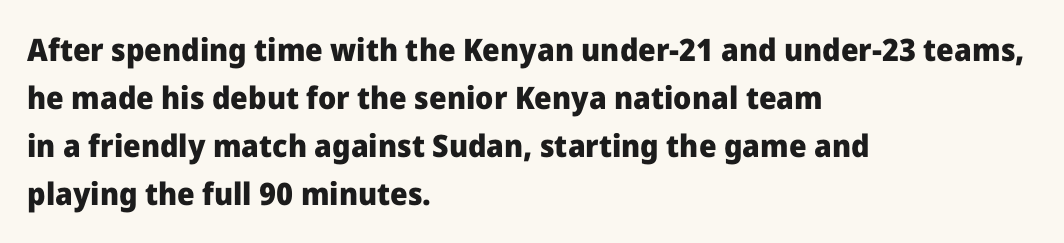
Does the lettering tilt? It doesn't — this is upright. A full-strength bold gives these letters their thick strokes. Any mark beneath the type? The region is blank. Does the type have serifs? No, each stem ends abruptly. Each line starts at the same left margin while the right side varies. No extra tracking has been applied to these lines.
